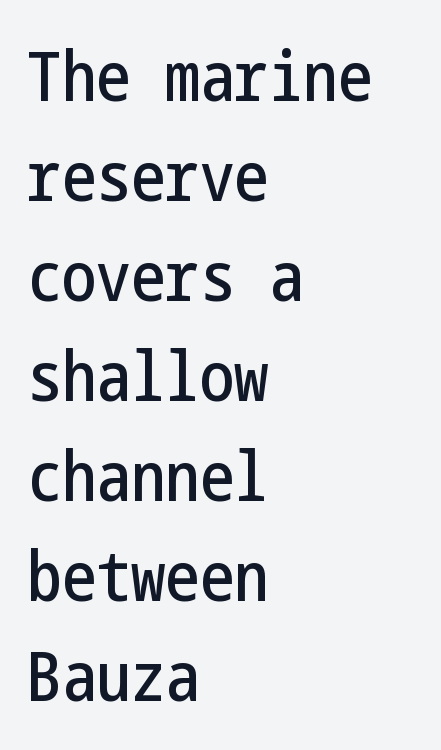
The image shows 69 px condensed sans-serif type, upright; set left-aligned, normal line spacing (1.45x), normal letter spacing, not underlined; low stroke contrast and a medium x-height.
